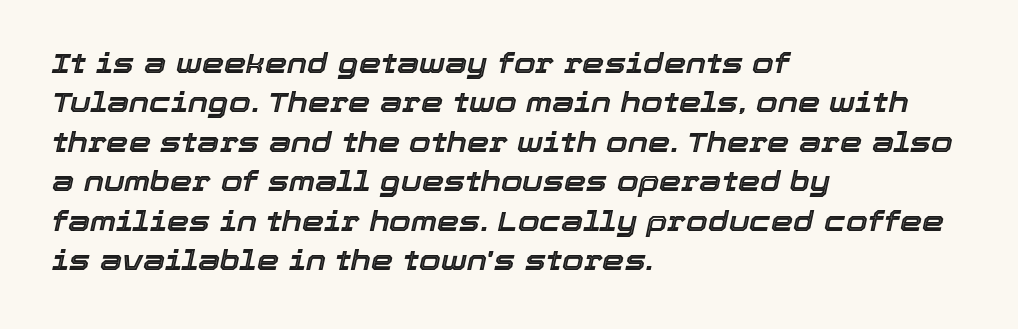
{"italic": "yes", "lean": "right", "slant_degrees": 12, "width": "normal", "x_height": "medium", "monospaced": "no", "underline": "no", "align": "left", "line_spacing": "normal", "line_spacing_ratio": 1.41, "letter_spacing": "normal", "letter_spacing_em": 0.0, "glyph_px": 28}
